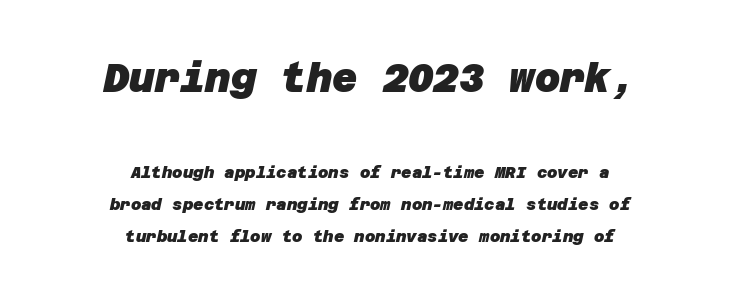
Q: Is the text bold? A: Yes.
Q: Is the typeface a serif or a sans-serif typeface? A: Sans-serif.
Q: Is the text underlined? A: No.
Q: How is the paragraph aligned? A: Centered.
Q: Is the spacing between letters normal or unusually wide? A: Normal.
Q: Is the spacing between lines tight, normal or loose? A: Loose.
Q: Which block of text is set in a larger size, the first (top) or the second (bottom)? A: The first (top) one.
Q: Width (condensed, normal, or wide)? A: Normal.
Q: Stroke contrast? A: Low.
Q: x-height? A: Large.
